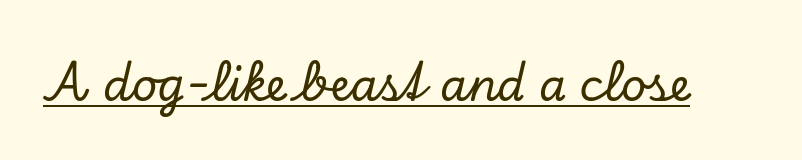
{"serif": "yes", "italic": "yes", "lean": "right", "slant_degrees": 13, "width": "normal", "stroke_contrast": "low", "x_height": "small", "monospaced": "no", "underline": "yes", "letter_spacing": "normal", "letter_spacing_em": 0.0, "glyph_px": 44}
